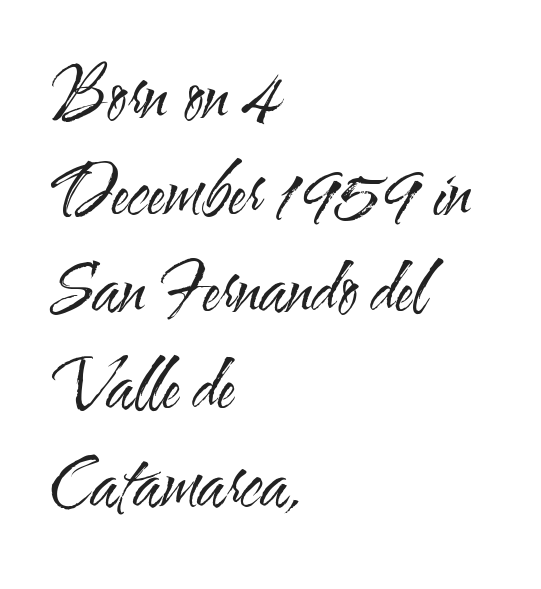
Q: Is the text bold? A: No.
Q: Is the text italic (slanted)? A: Yes.
Q: Is the typeface a serif or a sans-serif typeface? A: Sans-serif.
Q: Is the text underlined? A: No.
Q: How is the paragraph aligned? A: Left-aligned.
Q: Is the spacing between letters normal or unusually wide? A: Normal.
Q: Is the spacing between lines tight, normal or loose? A: Normal.
Q: Width (condensed, normal, or wide)? A: Condensed.
Q: Stroke contrast? A: Medium.
Q: x-height? A: Small.
Q: Monospaced? A: No.
